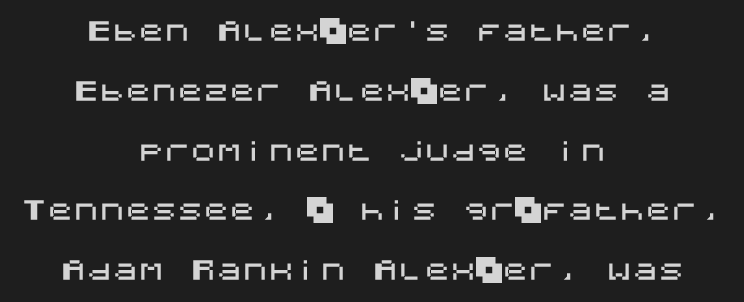
Q: Is the text italic (slanted)? A: No, it is upright.
Q: Is the text underlined? A: No.
Q: How is the paragraph aligned? A: Centered.
Q: Is the spacing between letters normal or unusually wide? A: Normal.
Q: Is the spacing between lines tight, normal or loose? A: Loose.
